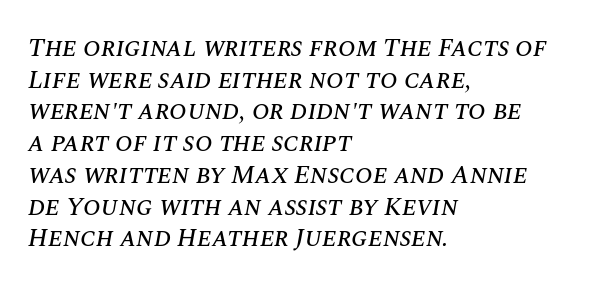
The image shows 26 px text type, italic (leaning right); set left-aligned, line spacing 1.22x, normal letter spacing, not underlined.
